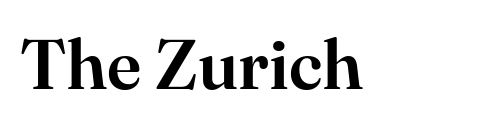
Every character sits straight up, as roman type does. The rendering keeps characters at their native spacing. Here the designer chose a conventional face with non-uniform glyph widths. Does the type have serifs? Yes, each stem ends in a small foot. The gap between lines stays unmarked.
